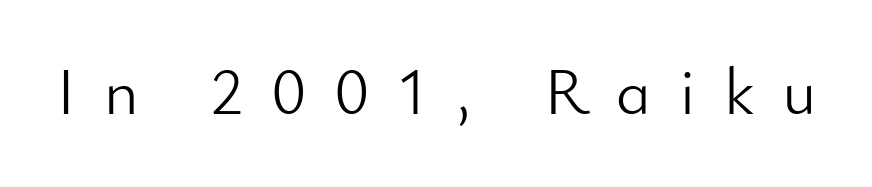
Q: Is the text bold? A: No.
Q: Is the text italic (slanted)? A: No, it is upright.
Q: Is the typeface a serif or a sans-serif typeface? A: Sans-serif.
Q: Is the text underlined? A: No.
Q: Is the spacing between letters normal or unusually wide? A: Unusually wide.
Q: Width (condensed, normal, or wide)? A: Normal.
Q: Stroke contrast? A: Low.
Q: x-height? A: Small.
Q: Monospaced? A: No.
